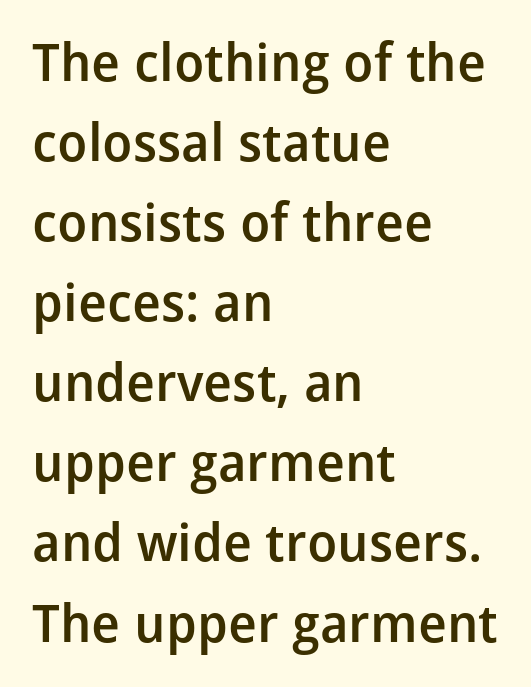
Look at the stroke-to-counter ratio: somewhat heavy, a semibold. Quick note: underline off. Is the block centered? No — it sits flush against the left margin. Nobody touched the tracking dial on this one. This block has exactly the height ordinary leading produces. Italic: no, the glyphs are upright roman.
